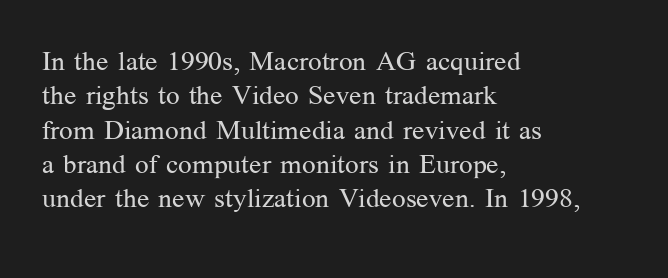
{"italic": "no", "bold": "no", "underline": "no", "align": "left", "line_spacing": "normal", "line_spacing_ratio": 1.27, "letter_spacing": "normal", "letter_spacing_em": 0.0, "glyph_px": 27}
